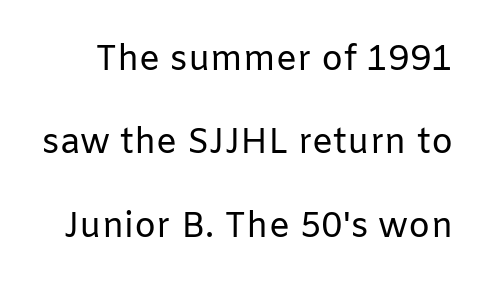
A great deal of white space separates one row of letters from the next. Font category for this specimen: sans-serif. Compared with typical body copy, the letter spacing here is the same. These lines were composed using upright roman letters.
